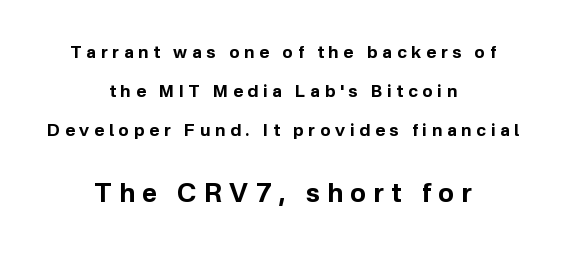
{"italic": "no", "bold": "yes", "underline": "no", "align": "center", "line_spacing": "loose", "line_spacing_ratio": 2.28, "letter_spacing": "wide", "letter_spacing_em": 0.28, "larger_block": "second", "size_ratio": 1.53, "glyph_px": 26}
